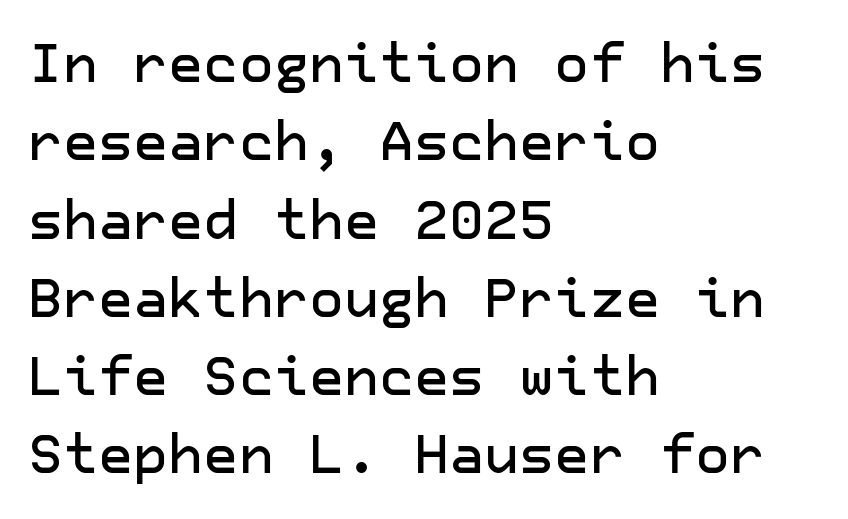
{"serif": "no", "italic": "no", "width": "normal", "stroke_contrast": "low", "x_height": "medium", "underline": "no", "align": "left", "line_spacing": "normal", "line_spacing_ratio": 1.45, "letter_spacing": "normal", "letter_spacing_em": 0.0, "glyph_px": 54}
